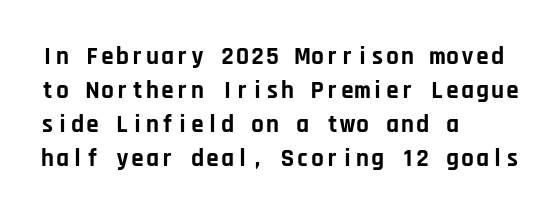
{"italic": "no", "bold": "yes", "underline": "no", "align": "left", "line_spacing": "normal", "line_spacing_ratio": 1.36, "letter_spacing": "normal", "letter_spacing_em": 0.0, "glyph_px": 25}
